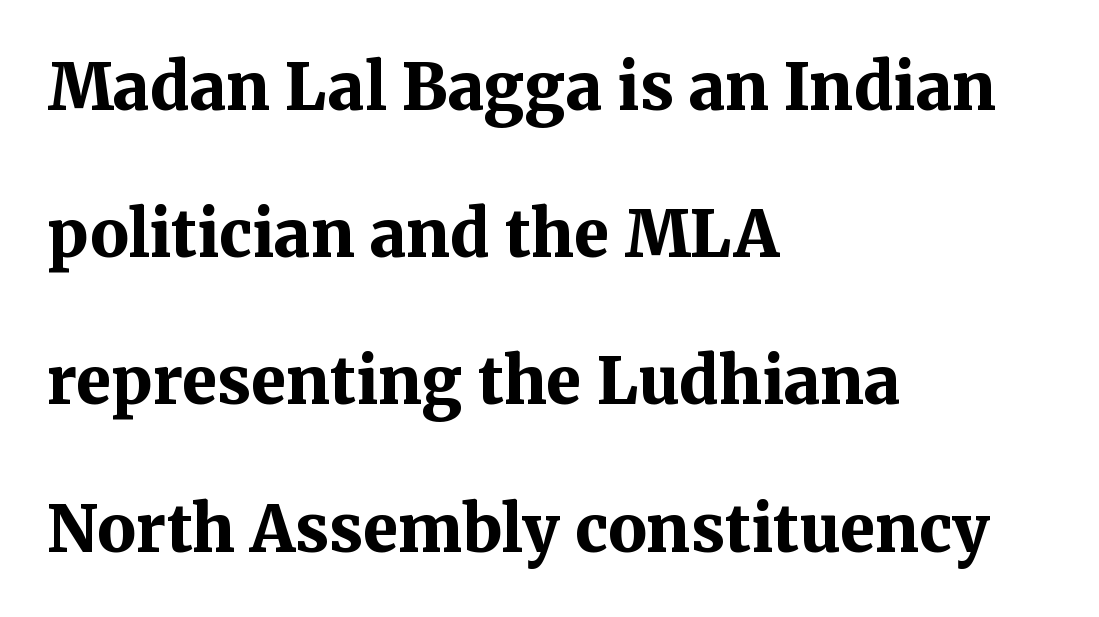
Q: Is the text bold? A: Yes.
Q: Is the text italic (slanted)? A: No, it is upright.
Q: Is the typeface a serif or a sans-serif typeface? A: Serif.
Q: Is the text underlined? A: No.
Q: How is the paragraph aligned? A: Left-aligned.
Q: Is the spacing between letters normal or unusually wide? A: Normal.
Q: Is the spacing between lines tight, normal or loose? A: Loose.
Q: Width (condensed, normal, or wide)? A: Normal.
Q: Stroke contrast? A: Medium.
Q: x-height? A: Medium.
Q: Monospaced? A: No.
